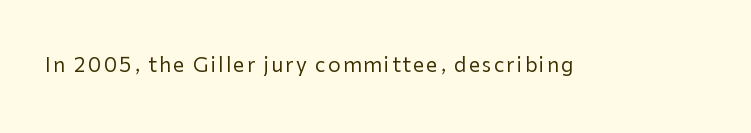
{"italic": "no", "bold": "no", "underline": "no", "glyph_px": 20}
